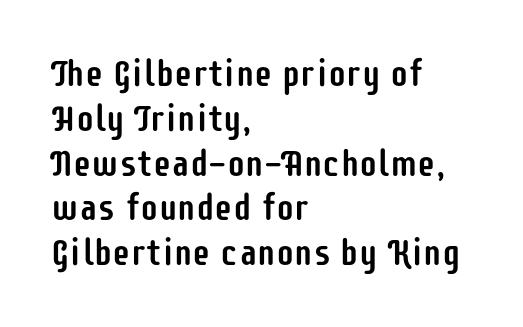
Q: Is the text italic (slanted)? A: No, it is upright.
Q: Is the typeface a serif or a sans-serif typeface? A: Sans-serif.
Q: Is the text underlined? A: No.
Q: How is the paragraph aligned? A: Left-aligned.
Q: Is the spacing between letters normal or unusually wide? A: Normal.
Q: Width (condensed, normal, or wide)? A: Condensed.
Q: Stroke contrast? A: Low.
Q: x-height? A: Large.
Q: Monospaced? A: No.
